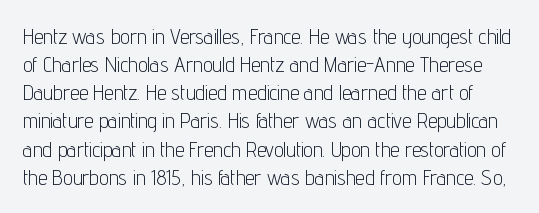
Plain, unruled lines of type. Caption: standard tracking, unaltered. The lettering stays uniformly vertical, giving the passage a roman look. The characters are drawn with everyday or finer stroke widths. Reading down the column, the eye jumps a familiar distance to each next line.
